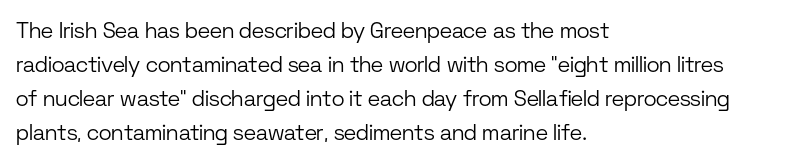
{"italic": "no", "bold": "no", "underline": "no", "align": "left", "line_spacing": "normal", "line_spacing_ratio": 1.55, "letter_spacing": "normal", "letter_spacing_em": 0.0, "glyph_px": 22}
